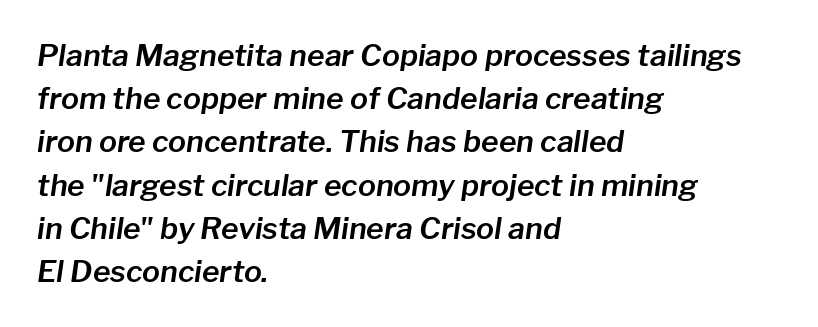
{"italic": "yes", "lean": "right", "slant_degrees": 8, "width": "normal", "stroke_contrast": "low", "x_height": "medium", "monospaced": "no", "underline": "no", "align": "left", "line_spacing": "normal", "line_spacing_ratio": 1.44, "letter_spacing": "normal", "letter_spacing_em": 0.0, "glyph_px": 30}
